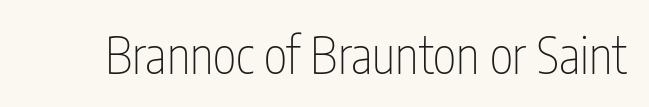
These lines are rendered in a variable-pitch font. Weight: not bold — regular or lighter. Lines of text with bare space underneath. Every stem runs plumb, perpendicular to the baseline.
